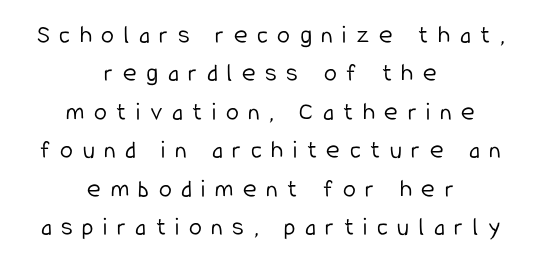
Q: Is the text bold? A: No.
Q: Is the text italic (slanted)? A: No, it is upright.
Q: Is the text underlined? A: No.
Q: How is the paragraph aligned? A: Centered.
Q: Is the spacing between letters normal or unusually wide? A: Unusually wide.
Q: Is the spacing between lines tight, normal or loose? A: Normal.
